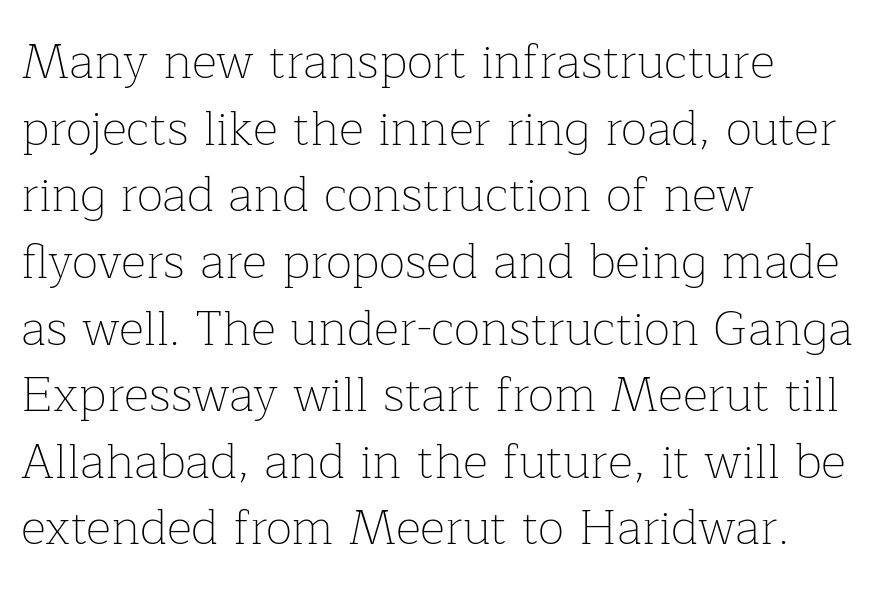
The image shows 49 px thin serif type, upright; set left-aligned, normal line spacing (1.36x), normal letter spacing, not underlined; low stroke contrast and a medium x-height.
